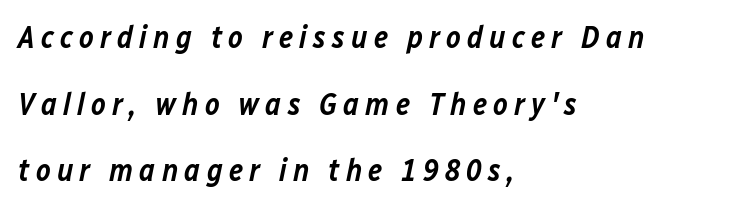
The passage shown leans; its letterforms are oblique. The line texture is sparse and dotted thanks to wide tracking. Is this a fixed-width face? No — the glyphs have proportional, varying widths. Plain, unruled lines of type. This sample is left-justified, so line endings fall wherever the words run out.
